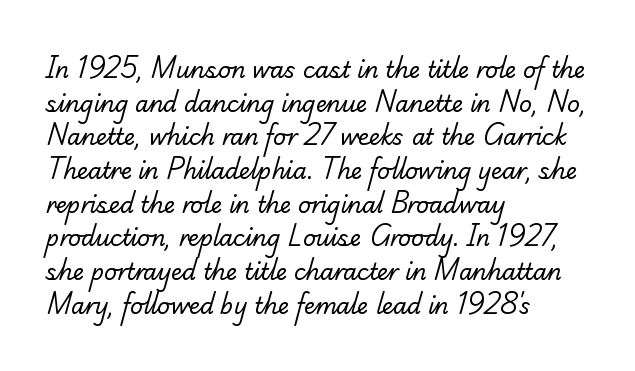
Q: Is the text bold? A: No.
Q: Is the text underlined? A: No.
Q: How is the paragraph aligned? A: Left-aligned.
Q: Is the spacing between letters normal or unusually wide? A: Normal.
Q: Is the spacing between lines tight, normal or loose? A: Normal.
